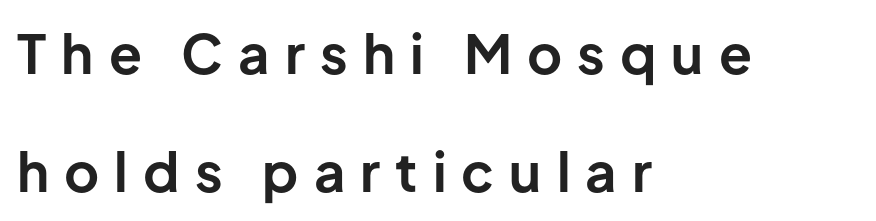
{"serif": "no", "italic": "no", "bold": "yes", "weight": "bold", "width": "normal", "stroke_contrast": "low", "x_height": "medium", "monospaced": "no", "underline": "no", "align": "left", "line_spacing": "loose", "line_spacing_ratio": 2.18, "letter_spacing": "wide", "letter_spacing_em": 0.28, "glyph_px": 54}
